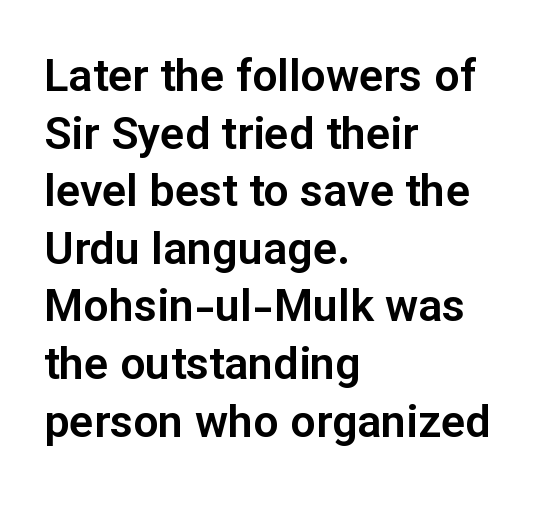
The image shows 45 px sans-serif type, upright; set left-aligned, normal line spacing (1.28x), normal letter spacing, not underlined; low stroke contrast and a medium x-height.
